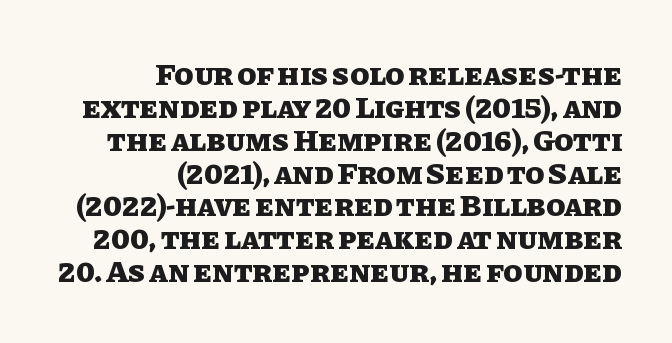
{"italic": "no", "bold": "yes", "weight": "heavy", "width": "normal", "stroke_contrast": "low", "x_height": "large", "monospaced": "no", "underline": "no", "align": "right", "line_spacing": "tight", "line_spacing_ratio": 1.06, "letter_spacing": "normal", "letter_spacing_em": 0.0, "glyph_px": 31}
